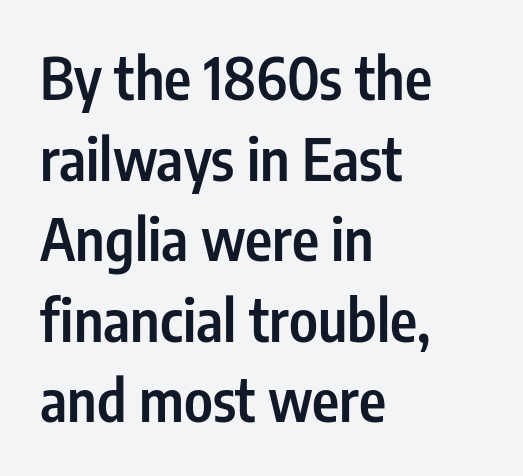
{"serif": "no", "italic": "no", "bold": "semi", "weight": "semibold", "width": "condensed", "stroke_contrast": "low", "x_height": "medium", "monospaced": "no", "underline": "no", "align": "left", "line_spacing": "normal", "line_spacing_ratio": 1.39, "letter_spacing": "normal", "letter_spacing_em": 0.0, "glyph_px": 58}
